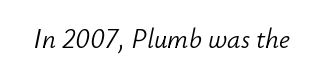
Anything drawn beneath the words? Only blank space. The text carries the slant typical of an italic or oblique font. On a weight scale, this lands at 450 or below. Observe the ordinary spacing: letters are neighbours, not strangers.
